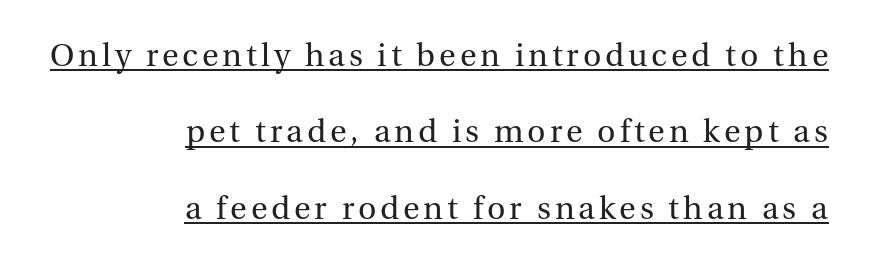
Heft: none added — not bold. Here the designer chose a conventional face with non-uniform glyph widths. This is underlined copy, the kind a proofreader might mark for attention. The text block is weighted toward the right margin, trailing off unevenly leftward. The rendering shows small feet on the letterforms — a serif design. The type sits square on the baseline with zero lean.
